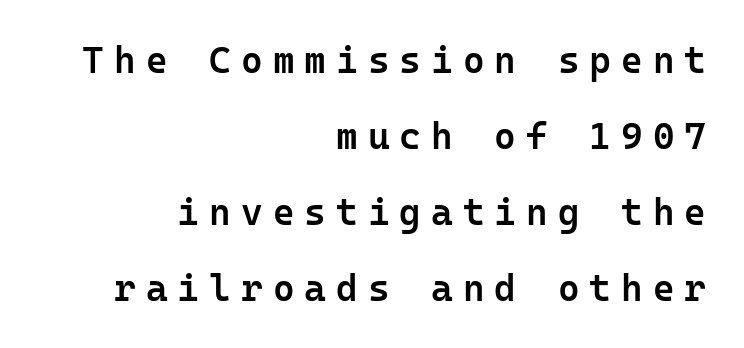
Q: Is the text bold? A: Semi-bold.
Q: Is the text italic (slanted)? A: No, it is upright.
Q: Is the typeface a serif or a sans-serif typeface? A: Sans-serif.
Q: Is the text underlined? A: No.
Q: How is the paragraph aligned? A: Right-aligned.
Q: Is the spacing between letters normal or unusually wide? A: Unusually wide.
Q: Is the spacing between lines tight, normal or loose? A: Loose.
Q: Width (condensed, normal, or wide)? A: Normal.
Q: Stroke contrast? A: Low.
Q: x-height? A: Medium.
Q: Monospaced? A: Yes.
